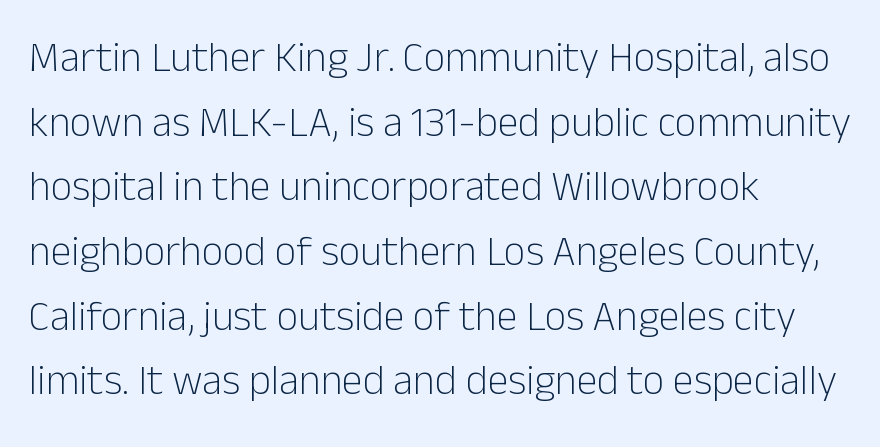
{"serif": "no", "italic": "no", "bold": "no", "weight": "light", "width": "normal", "stroke_contrast": "low", "x_height": "medium", "monospaced": "no", "underline": "no", "align": "left", "line_spacing": "normal", "line_spacing_ratio": 1.54, "letter_spacing": "normal", "letter_spacing_em": 0.0, "glyph_px": 42}
